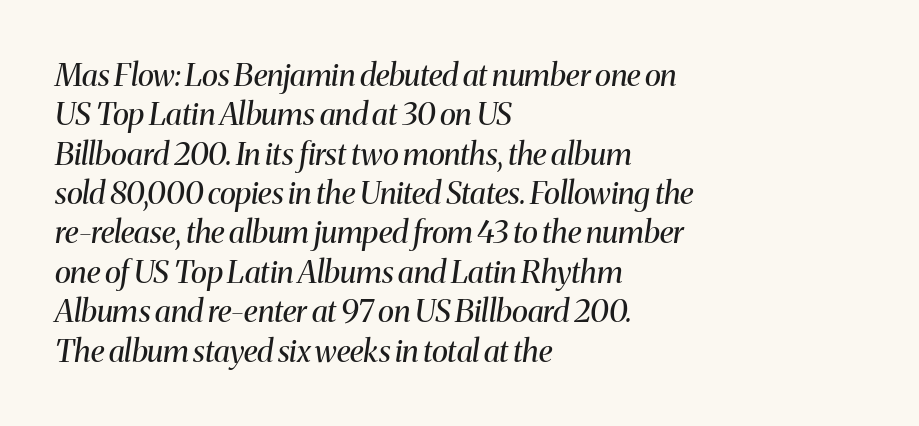
Teacher's note: observe the even left margin — that is flush-left alignment. Unmarked baselines from the first word to the last. Yep, that's italic — everything's leaning. Looks like regular typesetting: each glyph gets only the width it needs.
